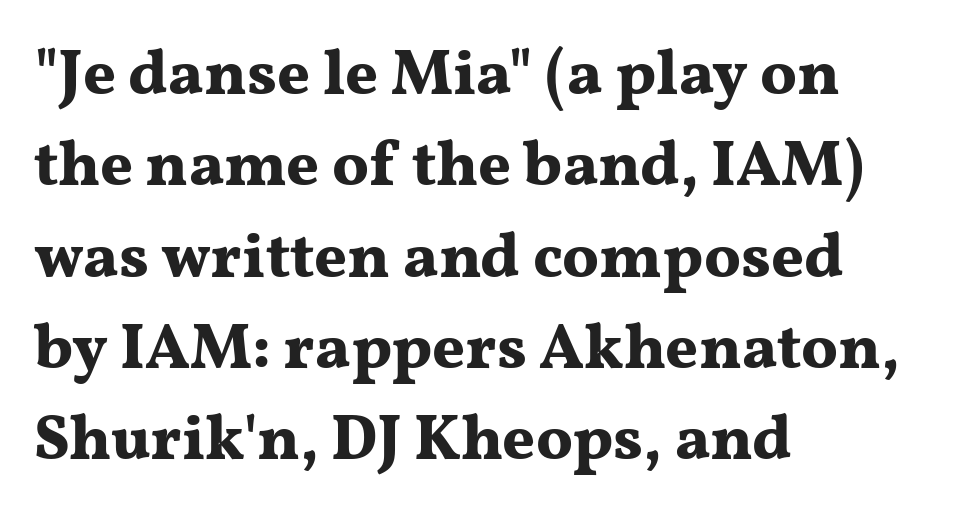
A roman cut, with each character standing at attention. Each new line begins a customary step beneath the previous one. A typesetter would call this proportional, since set widths differ per character. Layout note: lines flush left.
